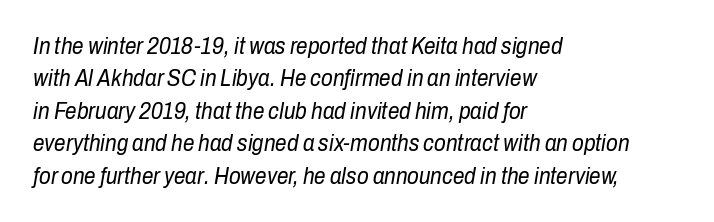
The lines sit at an ordinary, default distance from one another. Underline: absent. The specimen reads as italic at a glance. One-word summary of the alignment: left. Words appear dense and cohesive because spacing is normal. Stroke mass is kept to a normal reading level or below.
